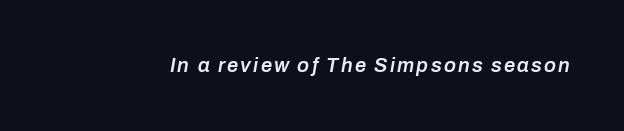
Q: Is the text bold? A: Semi-bold.
Q: Is the text italic (slanted)? A: Yes, it leans right by about 10 degrees.
Q: Is the text underlined? A: No.
